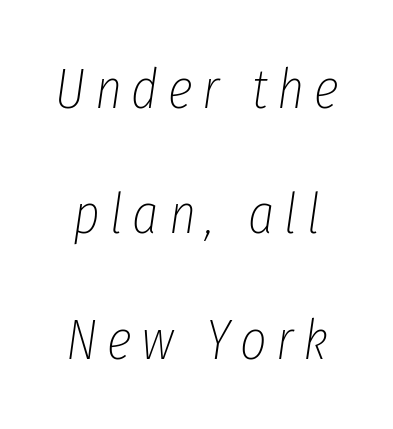
Q: Is the text bold? A: No.
Q: Is the text italic (slanted)? A: Yes, it leans right by about 8 degrees.
Q: Is the text underlined? A: No.
Q: Is the spacing between lines tight, normal or loose? A: Loose.
Q: Width (condensed, normal, or wide)? A: Condensed.
Q: Stroke contrast? A: Low.
Q: x-height? A: Medium.
Q: Monospaced? A: No.
